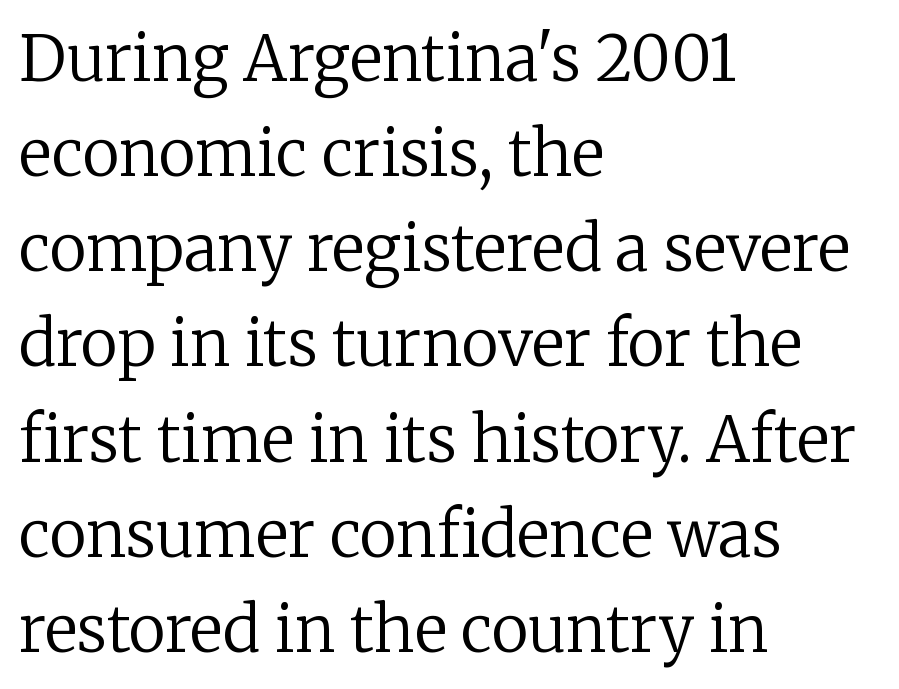
{"serif": "yes", "italic": "no", "bold": "no", "weight": "regular", "width": "normal", "stroke_contrast": "low", "x_height": "medium", "monospaced": "no", "underline": "no", "align": "left", "line_spacing": "normal", "line_spacing_ratio": 1.51, "letter_spacing": "normal", "letter_spacing_em": 0.0, "glyph_px": 63}
